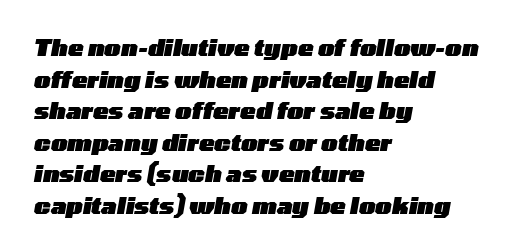
The image shows 23 px bold type, italic (leaning right); set left-aligned, normal line spacing (1.37x), normal letter spacing, not underlined.
